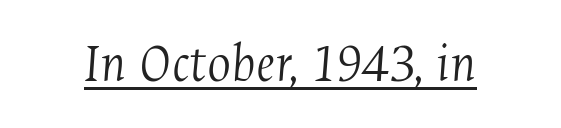
The type is set solid horizontally, with unmodified tracking. Rendered with sloped, italic letterforms. The typeface has the unassuming heft of standard copy or less. Check the space under the baseline: a stroke is drawn there. The typeface chosen for these lines features serifs. Is this a fixed-width face? No — the glyphs have proportional, varying widths.
